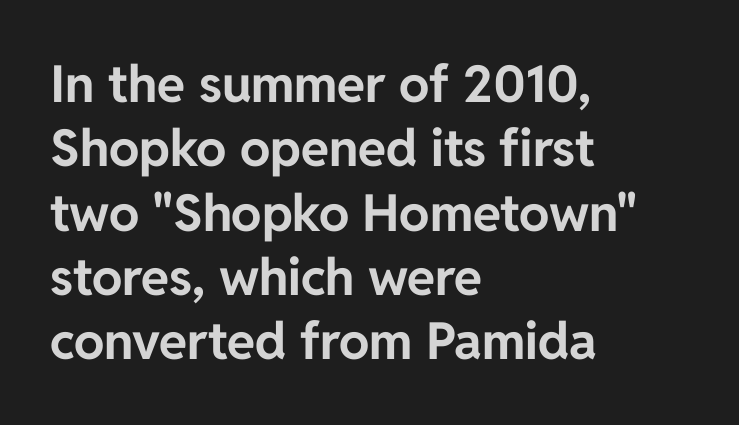
Q: Is the text bold? A: Yes.
Q: Is the text italic (slanted)? A: No, it is upright.
Q: Is the typeface a serif or a sans-serif typeface? A: Sans-serif.
Q: Is the text underlined? A: No.
Q: How is the paragraph aligned? A: Left-aligned.
Q: Is the spacing between letters normal or unusually wide? A: Normal.
Q: Is the spacing between lines tight, normal or loose? A: Normal.
Q: Width (condensed, normal, or wide)? A: Normal.
Q: Stroke contrast? A: Low.
Q: x-height? A: Medium.
Q: Monospaced? A: No.
